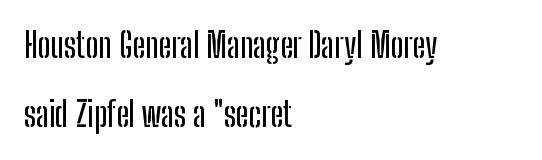
The space directly below the letters is spotless. The passage shown has conventional tracking throughout. The rendering anchors every line to the left-hand side. Posture: upright roman. The face used here is a sans, in the tradition of grotesques and geometrics. Each letter keeps its own natural width here, so spacing adapts to shape.
